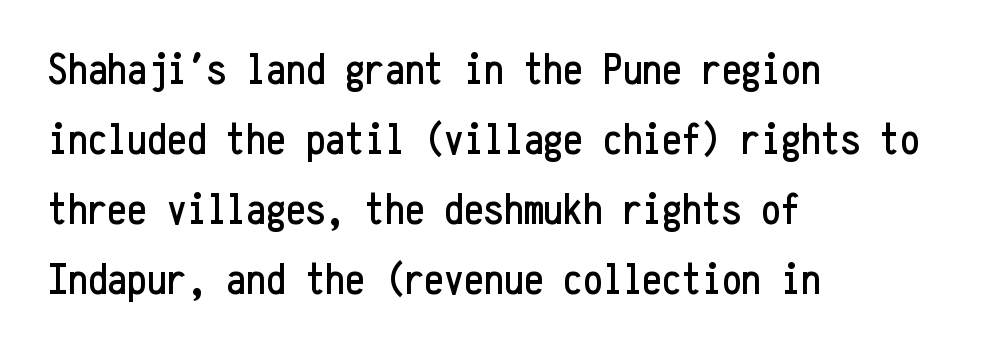
Q: Is the text italic (slanted)? A: No, it is upright.
Q: Is the typeface a serif or a sans-serif typeface? A: Sans-serif.
Q: Is the text underlined? A: No.
Q: How is the paragraph aligned? A: Left-aligned.
Q: Is the spacing between letters normal or unusually wide? A: Normal.
Q: Is the spacing between lines tight, normal or loose? A: Normal.
Q: Width (condensed, normal, or wide)? A: Condensed.
Q: Stroke contrast? A: Low.
Q: x-height? A: Medium.
Q: Monospaced? A: Yes.
